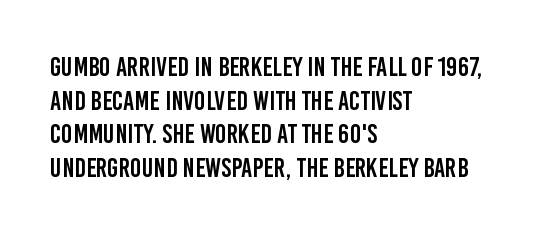
Q: Is the text italic (slanted)? A: No, it is upright.
Q: Is the text underlined? A: No.
Q: How is the paragraph aligned? A: Left-aligned.
Q: Is the spacing between letters normal or unusually wide? A: Normal.
Q: Is the spacing between lines tight, normal or loose? A: Normal.
